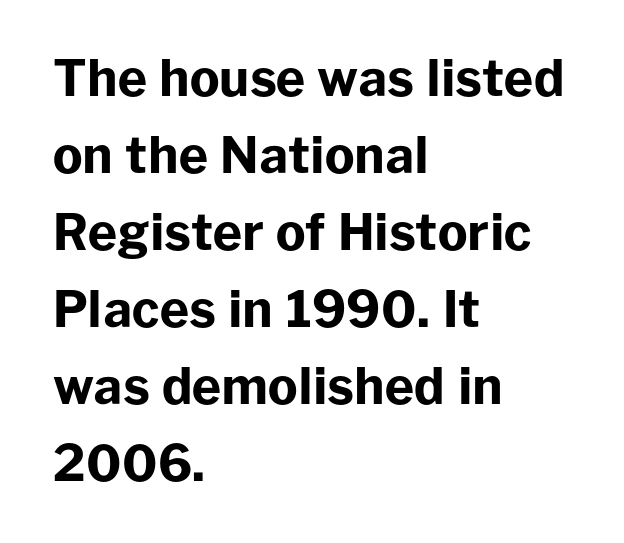
Q: Is the text bold? A: Yes.
Q: Is the text italic (slanted)? A: No, it is upright.
Q: Is the typeface a serif or a sans-serif typeface? A: Sans-serif.
Q: Is the text underlined? A: No.
Q: How is the paragraph aligned? A: Left-aligned.
Q: Is the spacing between letters normal or unusually wide? A: Normal.
Q: Is the spacing between lines tight, normal or loose? A: Normal.
Q: Width (condensed, normal, or wide)? A: Normal.
Q: Stroke contrast? A: Low.
Q: x-height? A: Medium.
Q: Monospaced? A: No.
